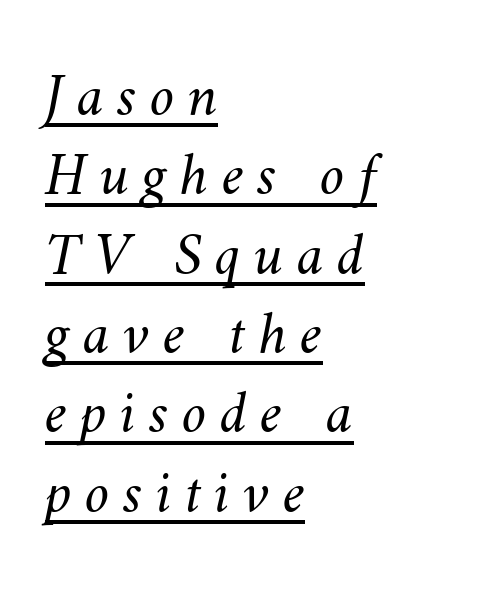
{"bold": "no", "weight": "light", "width": "normal", "stroke_contrast": "medium", "x_height": "small", "monospaced": "no", "underline": "yes", "align": "left", "line_spacing": "normal", "line_spacing_ratio": 1.28, "letter_spacing": "wide", "letter_spacing_em": 0.21, "glyph_px": 62}
